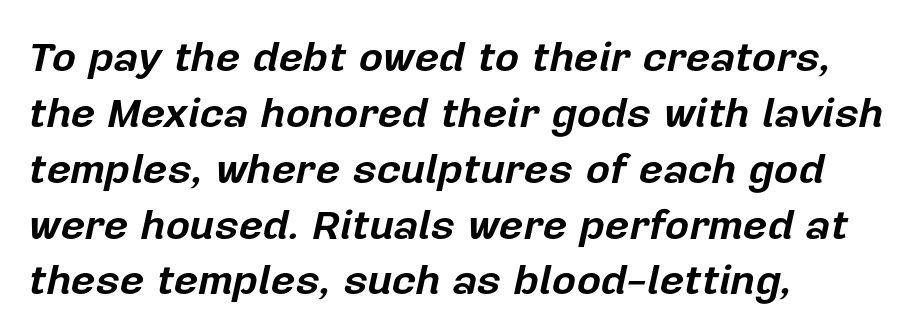
The leading is moderate, giving the passage an even texture. Compared with ordinary roman type, these characters are visibly tilted. Observe the ordinary spacing: letters are neighbours, not strangers. Each letter keeps its own natural width here, so spacing adapts to shape. Left-aligned paragraph, ragged on the right. Is the type bold? Yes — the strokes are clearly thick and heavy.
